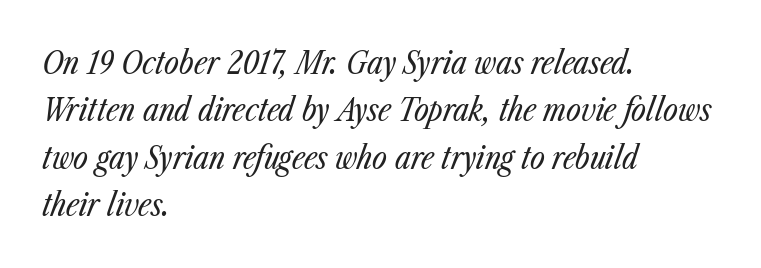
{"italic": "yes", "lean": "right", "slant_degrees": 23, "bold": "no", "weight": "regular", "width": "condensed", "stroke_contrast": "low", "x_height": "medium", "monospaced": "no", "underline": "no", "align": "left", "line_spacing": "normal", "line_spacing_ratio": 1.48, "letter_spacing": "normal", "letter_spacing_em": 0.0, "glyph_px": 32}
